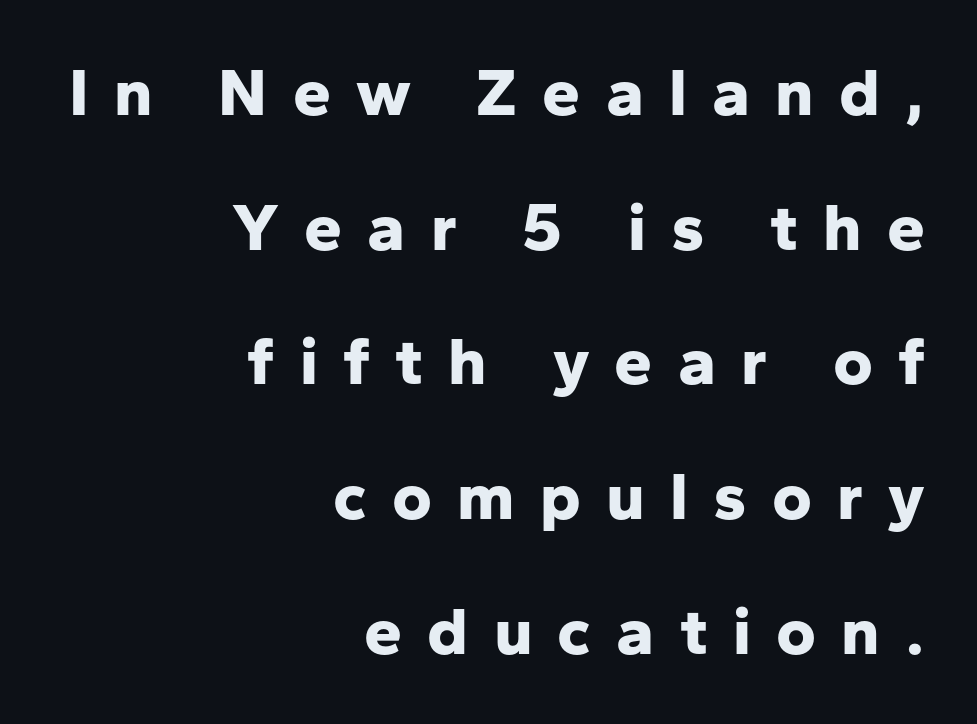
Tall strokes in this sample are plumb rather than angled. Line ends are locked; line starts wander. As a designer I'd log this as weight 700, bold. The foot of each line stays bare and open. What stands out about the letter spacing? Its width — letters are far apart. Honestly, the rows look like they've been pulled way apart.
